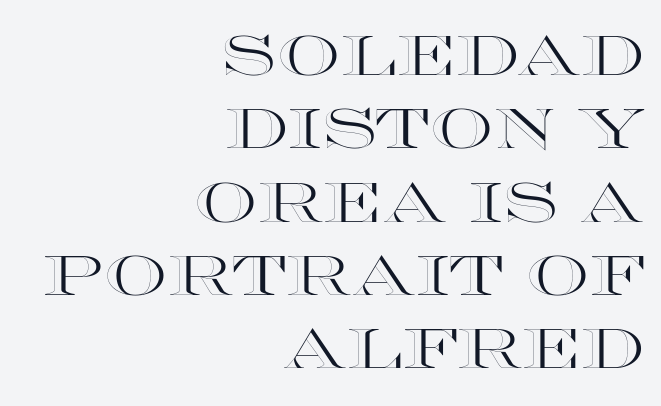
The compositor pushed each line to the right boundary. This sample has the flowing, uneven cadence of proportional lettering. Vertical spacing — default. Characters follow at the spacing the type designer built in. Anything drawn beneath the words? Only blank space. Rendered with straight, roman letterforms.
